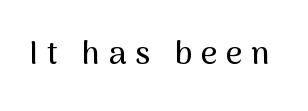
The image shows 32 px sans-serif type, upright; set unusually wide letter spacing (+0.27 em), not underlined; medium stroke contrast and a medium x-height.
